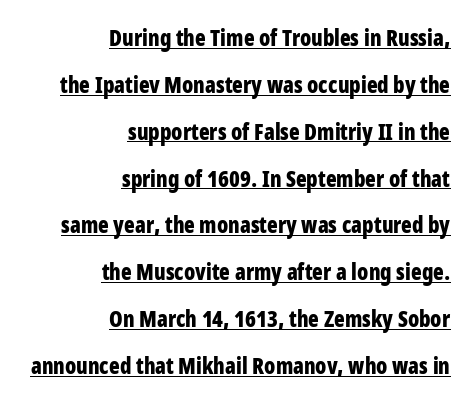
As a designer I'd log this as weight 700, bold. Underline: present. The horizontal fit of the characters is conventional and even. Whoever set this chose breathing room over compactness in the vertical rhythm.
